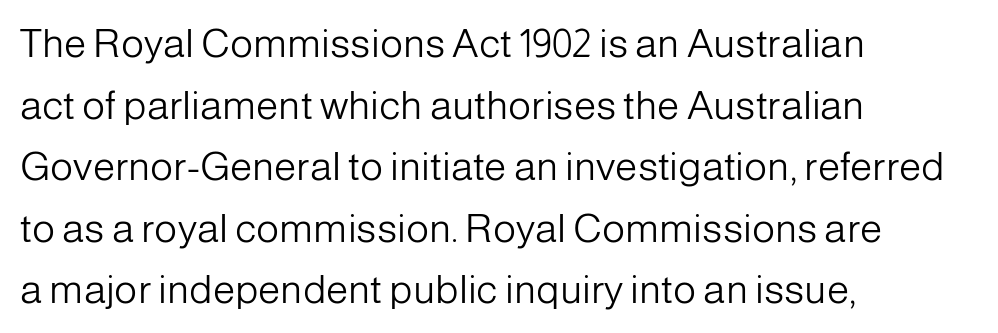
Regarding serifs, this sample does without them. The ragged edge is on the right, which tells us the setting is flush left. The letters advance in unequal steps, a hallmark of proportional type. This rendering leaves character spacing at its baseline value. One glance says typical: line gaps are just what's usual. The strokes are not fattened; the text isn't bold.
